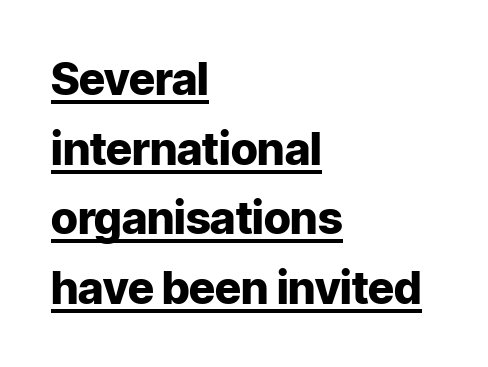
{"serif": "no", "italic": "no", "bold": "yes", "weight": "heavy", "width": "normal", "stroke_contrast": "low", "x_height": "medium", "monospaced": "no", "underline": "yes", "align": "left", "line_spacing": "normal", "line_spacing_ratio": 1.55, "letter_spacing": "normal", "letter_spacing_em": 0.0, "glyph_px": 45}
